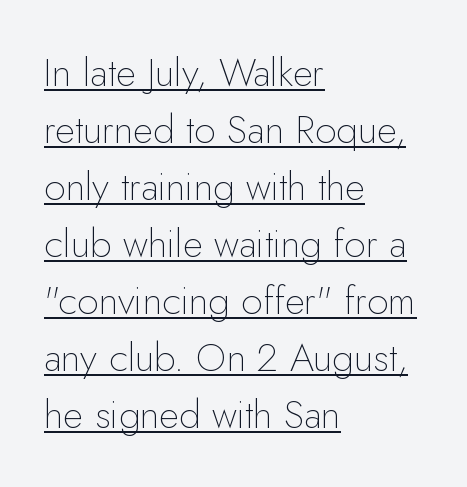
{"serif": "no", "italic": "no", "bold": "no", "weight": "thin", "width": "normal", "stroke_contrast": "low", "x_height": "small", "monospaced": "no", "underline": "yes", "align": "left", "line_spacing": "normal", "line_spacing_ratio": 1.46, "letter_spacing": "normal", "letter_spacing_em": 0.0, "glyph_px": 39}
